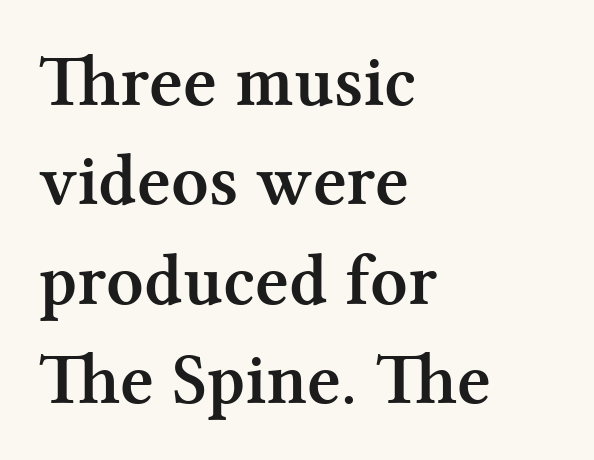
A typesetter would mark this as roman, not italic. Check under the words: just untouched page. The rows are spaced the way most documents space them. What weight is shown? A full bold with thick strokes. Words appear dense and cohesive because spacing is normal. You could not count columns in this text — the font is proportionally spaced.
